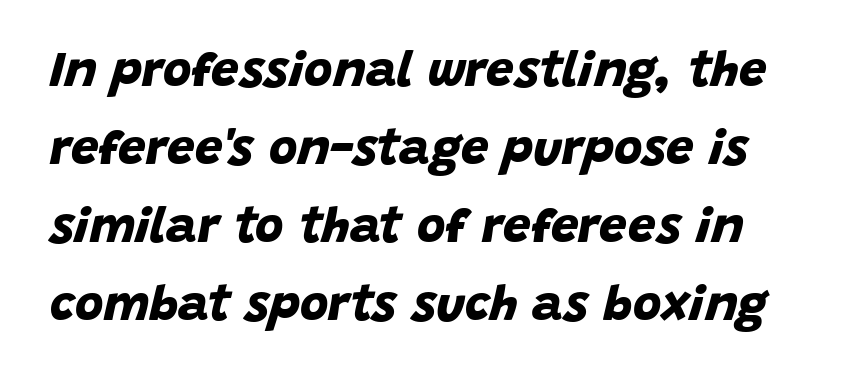
Beneath every word, the page is bare. The face used here is rendered with its standard letterfit. Typographically, this falls in the sans-serif category. These lines are rendered in a variable-pitch font. Summary of weight: heavy, a full bold. The vertical gap from one line to the next is medium.
